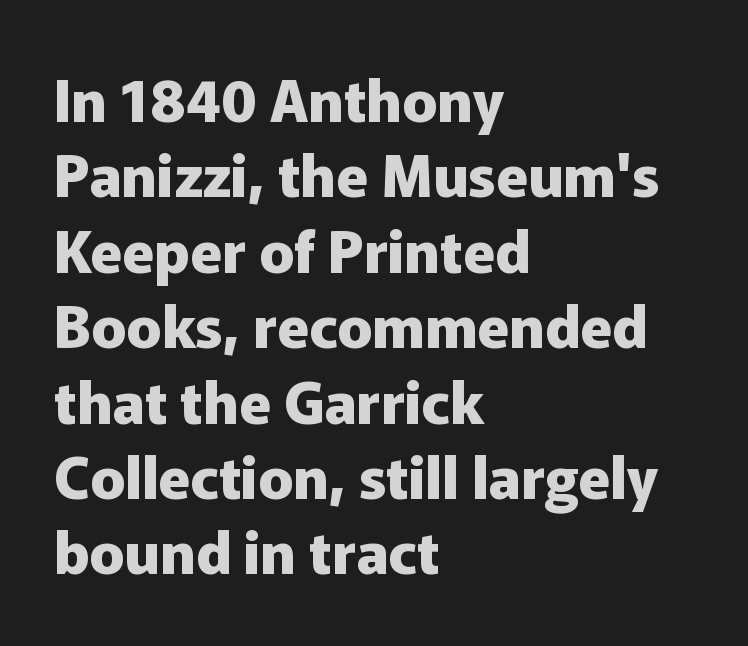
{"serif": "no", "italic": "no", "bold": "yes", "weight": "heavy", "width": "normal", "stroke_contrast": "low", "x_height": "medium", "monospaced": "no", "underline": "no", "align": "left", "line_spacing": "normal", "line_spacing_ratio": 1.3, "letter_spacing": "normal", "letter_spacing_em": 0.0, "glyph_px": 58}
